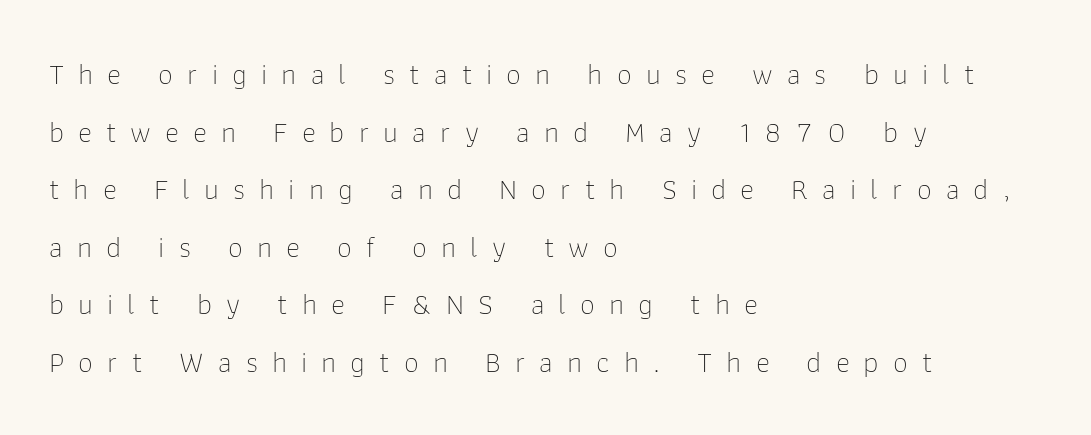
Q: Is the text bold? A: No.
Q: Is the text italic (slanted)? A: No, it is upright.
Q: Is the typeface a serif or a sans-serif typeface? A: Sans-serif.
Q: Is the text underlined? A: No.
Q: How is the paragraph aligned? A: Left-aligned.
Q: Is the spacing between letters normal or unusually wide? A: Unusually wide.
Q: Is the spacing between lines tight, normal or loose? A: Loose.
Q: Width (condensed, normal, or wide)? A: Normal.
Q: Stroke contrast? A: Low.
Q: x-height? A: Medium.
Q: Monospaced? A: No.
